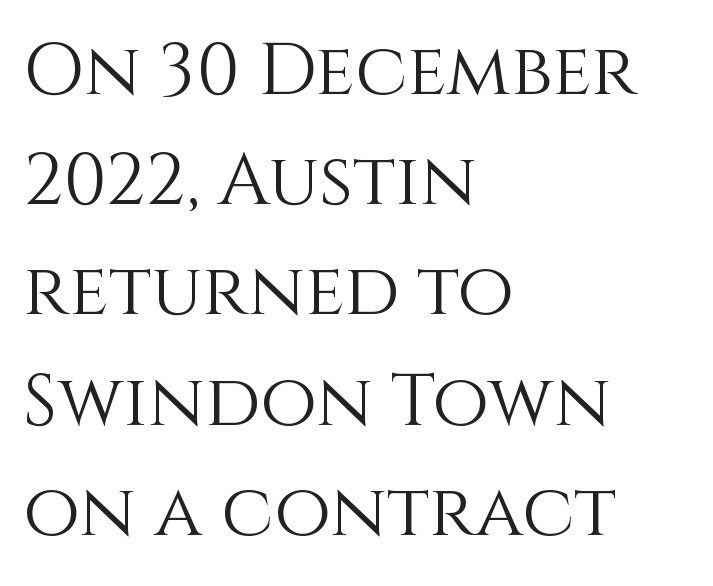
Q: Is the text bold? A: No.
Q: Is the text italic (slanted)? A: No, it is upright.
Q: Is the text underlined? A: No.
Q: How is the paragraph aligned? A: Left-aligned.
Q: Is the spacing between letters normal or unusually wide? A: Normal.
Q: Is the spacing between lines tight, normal or loose? A: Normal.
Q: Width (condensed, normal, or wide)? A: Normal.
Q: x-height? A: Large.
Q: Monospaced? A: No.
